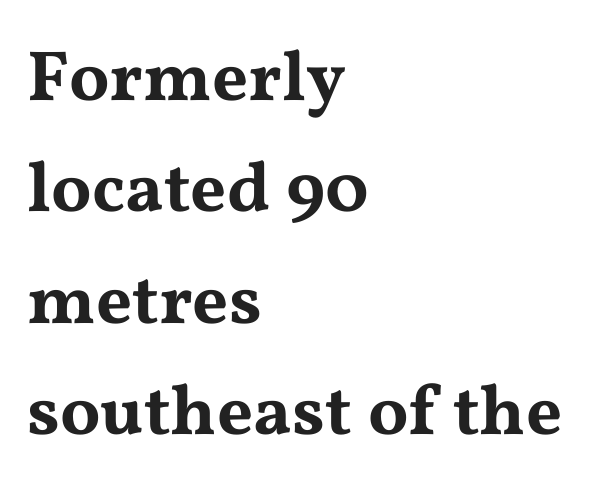
Proportional: the letters do not fall into vertical columns. Does the copy run flush right? No — it runs flush left. The type family on display is of the serif kind. Underline: absent.
